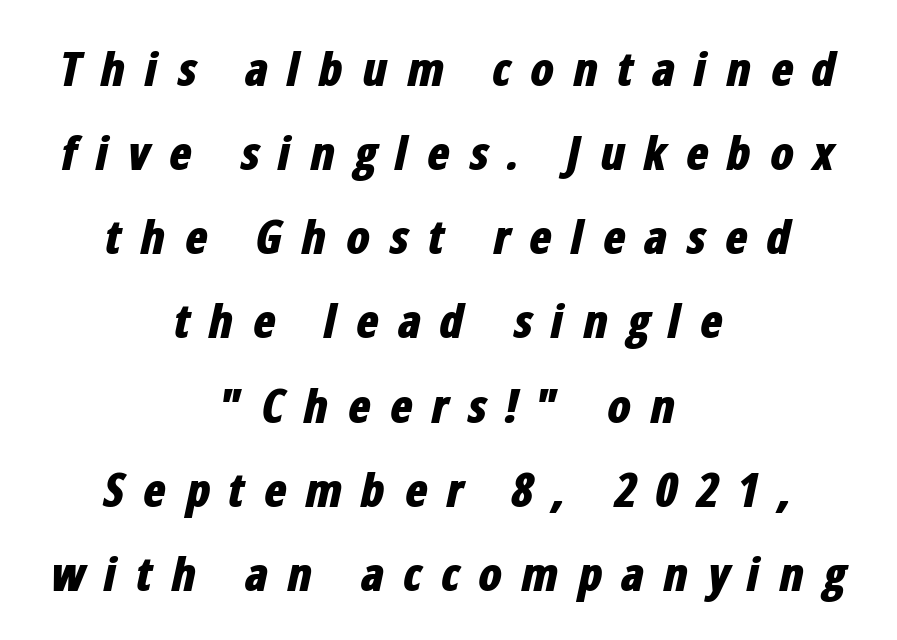
The image shows 47 px bold, condensed type, italic (leaning right); set centered, line spacing 1.79x, unusually wide letter spacing (+0.39 em), not underlined; low stroke contrast and a medium x-height.
